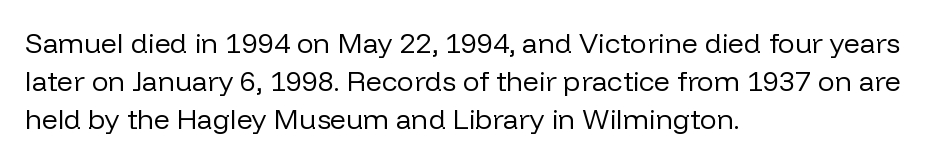
The face used here is rendered with its standard letterfit. Every character sits straight up, as roman type does. Baseline-to-baseline distance is the conventional proportion of letter height. These glyphs show unthickened strokes, regular width or finer. This is sans-serif lettering, the kind often seen on screens and signage. Check the space under the baseline: it is left empty.
